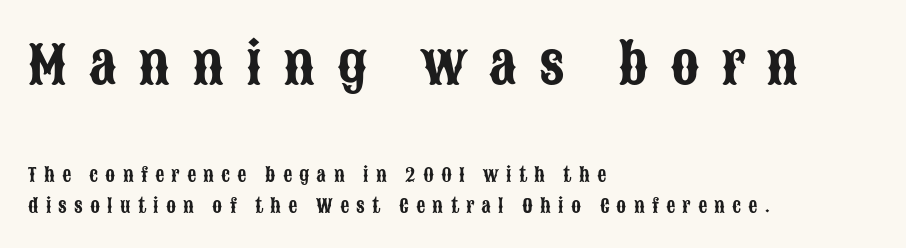
{"serif": "no", "italic": "no", "width": "condensed", "stroke_contrast": "low", "x_height": "large", "monospaced": "no", "underline": "no", "align": "left", "line_spacing_ratio": 1.73, "letter_spacing": "wide", "letter_spacing_em": 0.4, "larger_block": "first", "size_ratio": 2.94, "glyph_px": 53}
